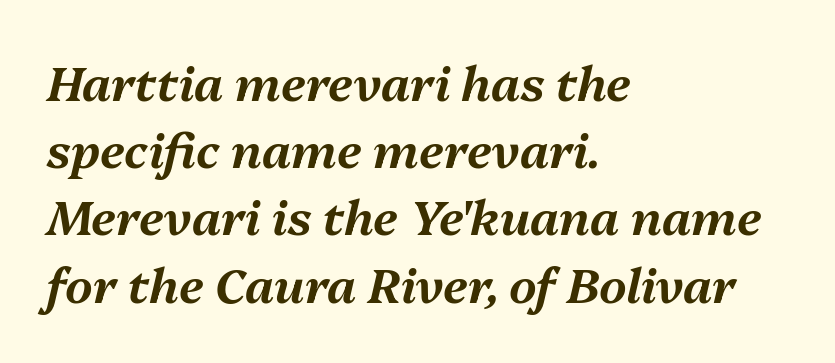
Q: Is the text italic (slanted)? A: Yes, it leans right by about 13 degrees.
Q: Is the text underlined? A: No.
Q: How is the paragraph aligned? A: Left-aligned.
Q: Is the spacing between letters normal or unusually wide? A: Normal.
Q: Is the spacing between lines tight, normal or loose? A: Normal.
Q: Width (condensed, normal, or wide)? A: Normal.
Q: Stroke contrast? A: Medium.
Q: x-height? A: Medium.
Q: Monospaced? A: No.
